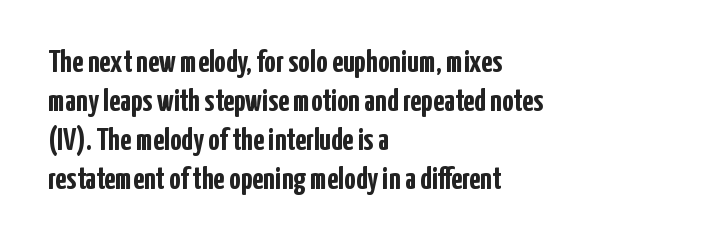
{"serif": "no", "italic": "no", "bold": "yes", "weight": "semibold", "width": "condensed", "stroke_contrast": "low", "x_height": "medium", "monospaced": "no", "underline": "no", "align": "left", "line_spacing_ratio": 1.22, "letter_spacing": "normal", "letter_spacing_em": 0.0, "glyph_px": 32}
